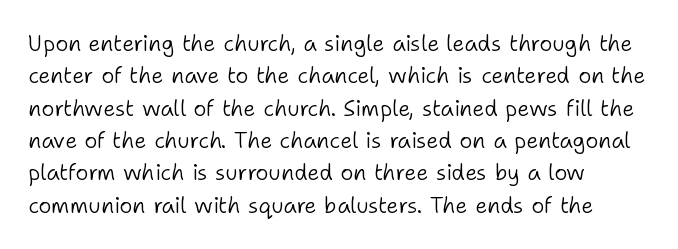
Does extra space separate the letters? No, they use regular spacing. Compared with a typical body face, this is equally light or lighter still. Casual observation: everything's shoved over to the left. This sample keeps an unexceptional amount of space between lines.
